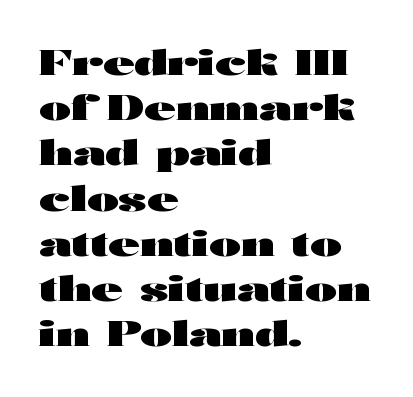
{"italic": "no", "bold": "yes", "weight": "heavy", "width": "wide", "stroke_contrast": "high", "x_height": "medium", "monospaced": "no", "underline": "no", "align": "left", "line_spacing": "normal", "line_spacing_ratio": 1.33, "letter_spacing": "normal", "letter_spacing_em": 0.0, "glyph_px": 34}
